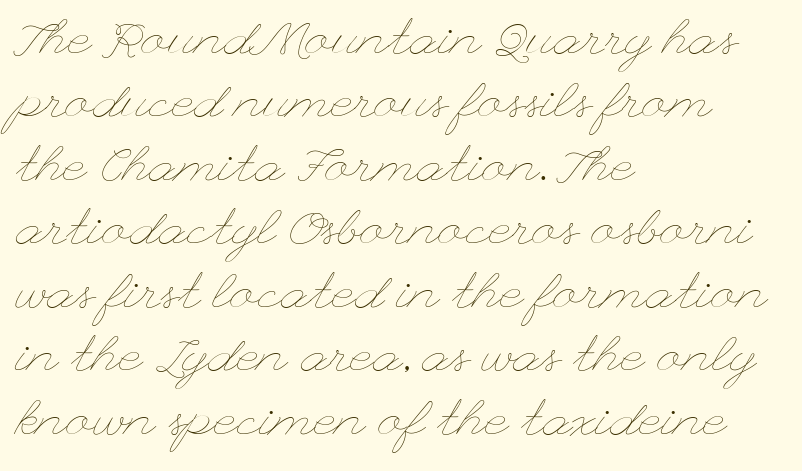
{"bold": "no", "weight": "thin", "width": "wide", "stroke_contrast": "low", "x_height": "small", "underline": "no", "align": "left", "line_spacing": "normal", "line_spacing_ratio": 1.27, "letter_spacing": "normal", "letter_spacing_em": 0.0, "glyph_px": 50}
